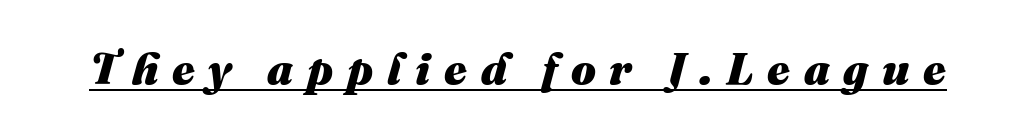
Q: Is the text bold? A: Yes.
Q: Is the text italic (slanted)? A: Yes, it leans right by about 16 degrees.
Q: Is the text underlined? A: Yes.
Q: Is the spacing between letters normal or unusually wide? A: Unusually wide.
Q: Width (condensed, normal, or wide)? A: Normal.
Q: Stroke contrast? A: Medium.
Q: x-height? A: Medium.
Q: Monospaced? A: No.
